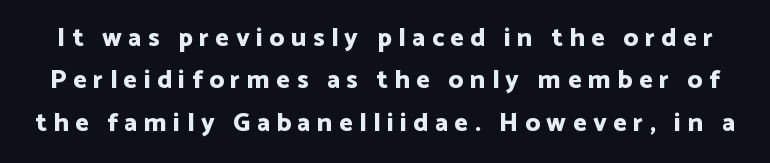
The image shows 26 px bold type, upright; set normal line spacing (1.63x), unusually wide letter spacing (+0.25 em), not underlined.
